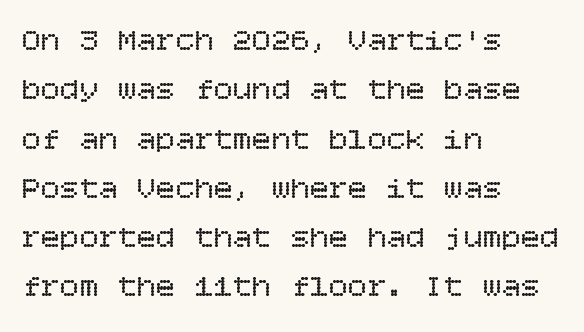
{"italic": "no", "bold": "no", "weight": "regular", "width": "normal", "stroke_contrast": "low", "x_height": "large", "underline": "no", "align": "left", "line_spacing": "normal", "line_spacing_ratio": 1.54, "letter_spacing": "normal", "letter_spacing_em": 0.0, "glyph_px": 32}
